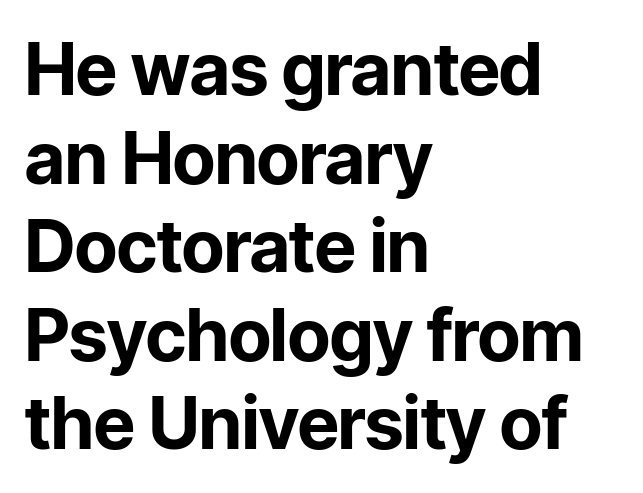
Q: Is the text bold? A: Yes.
Q: Is the text italic (slanted)? A: No, it is upright.
Q: Is the typeface a serif or a sans-serif typeface? A: Sans-serif.
Q: Is the text underlined? A: No.
Q: How is the paragraph aligned? A: Left-aligned.
Q: Is the spacing between letters normal or unusually wide? A: Normal.
Q: Width (condensed, normal, or wide)? A: Normal.
Q: Stroke contrast? A: Low.
Q: x-height? A: Medium.
Q: Monospaced? A: No.
